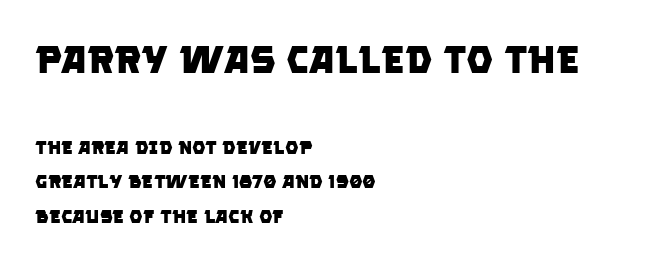
{"serif": "no", "bold": "yes", "weight": "heavy", "width": "normal", "stroke_contrast": "low", "x_height": "large", "monospaced": "no", "underline": "no", "align": "left", "line_spacing_ratio": 1.82, "letter_spacing": "normal", "letter_spacing_em": 0.0, "larger_block": "first", "size_ratio": 2.0, "glyph_px": 38}
